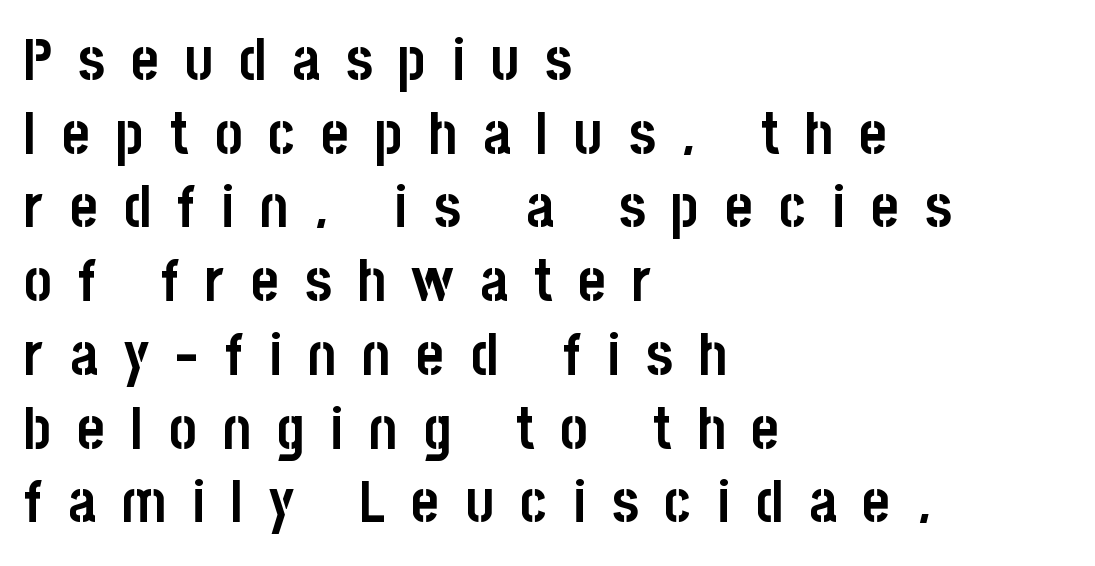
The image shows 59 px semibold, condensed sans-serif type, upright; set left-aligned, normal line spacing (1.25x), unusually wide letter spacing (+0.44 em), not underlined; low stroke contrast and a large x-height.
